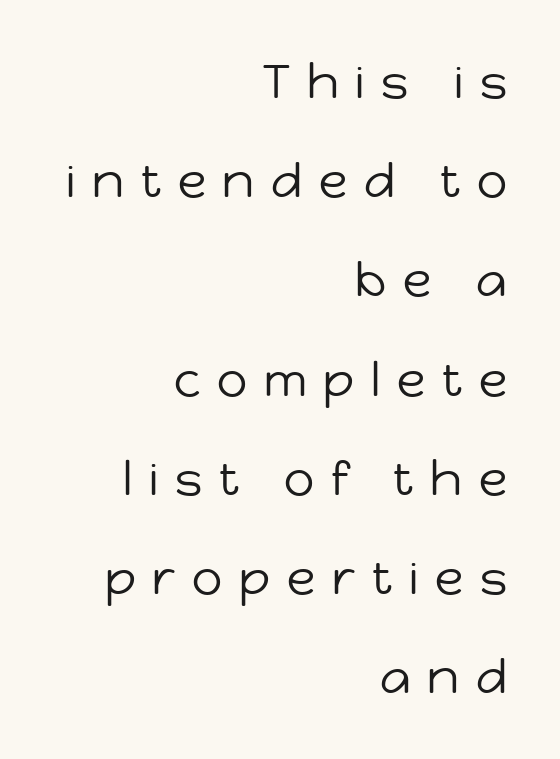
The image shows 47 px regular-weight sans-serif type, upright; set right-aligned, loose line spacing (2.11x), unusually wide letter spacing (+0.36 em), not underlined; low stroke contrast and a medium x-height.
